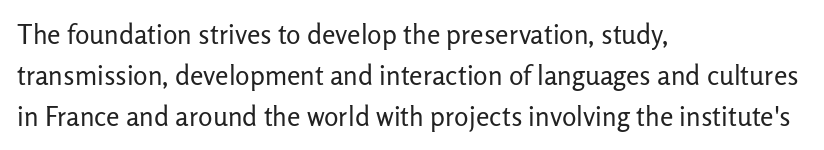
The passage shown stacks its lines at a standard gap. Plain, unruled lines of type. Summary of weight: not heavy and not bold. The rendering keeps characters at their native spacing. Notice how the stems are strictly vertical — no italics here.
